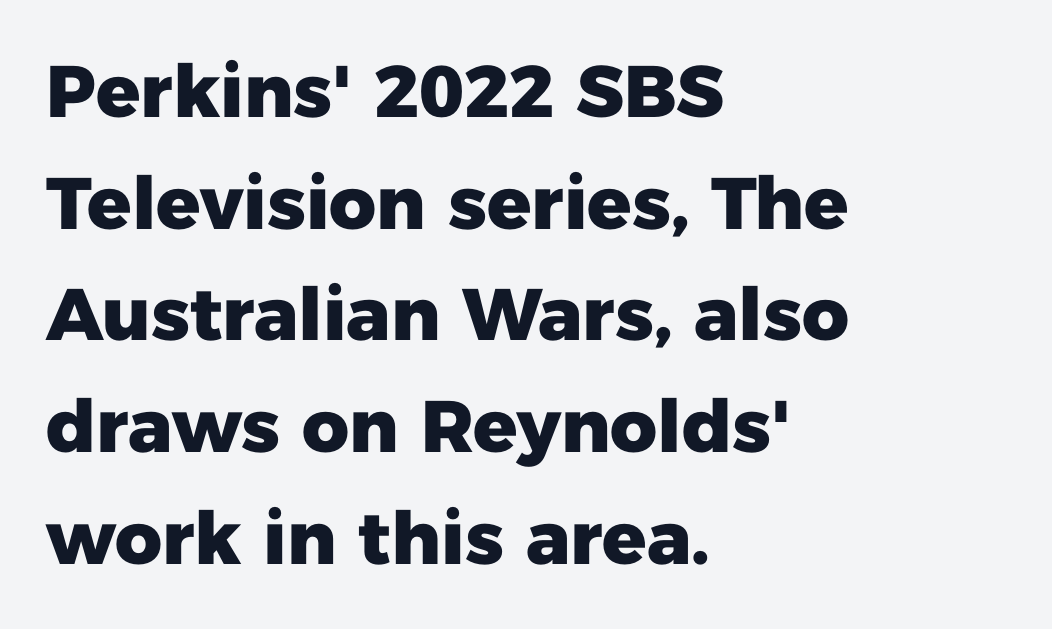
The image shows 73 px heavy sans-serif type, upright; set left-aligned, normal line spacing (1.53x), normal letter spacing, not underlined; low stroke contrast and a medium x-height.
